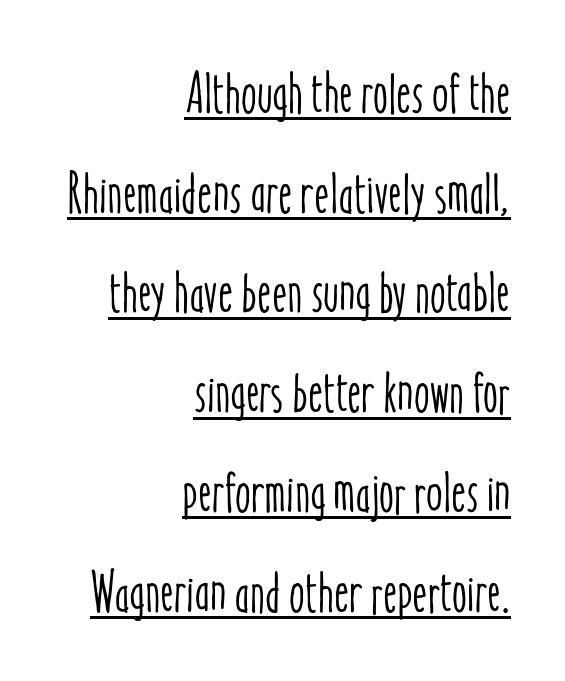
The image shows 57 px condensed type, upright; set right-aligned, line spacing 1.75x, normal letter spacing, underlined; low stroke contrast and a medium x-height.
